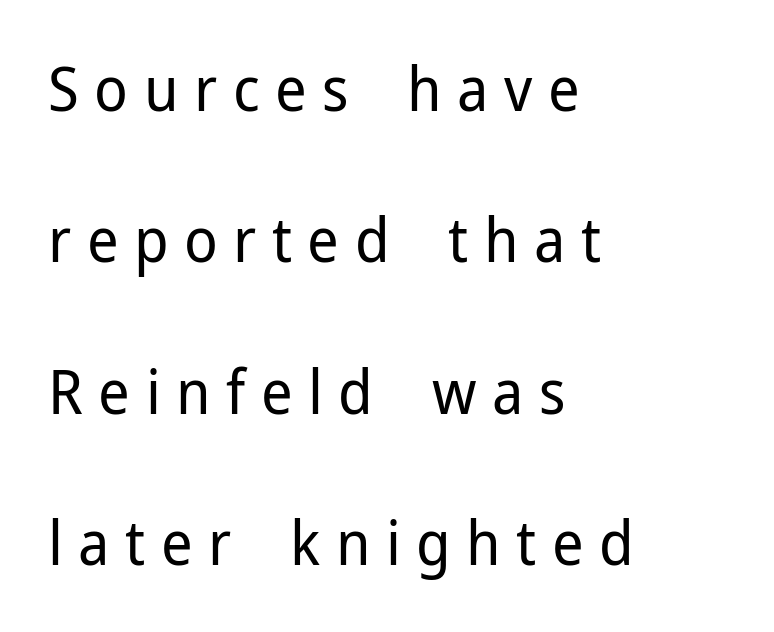
Q: Is the text bold? A: No.
Q: Is the text italic (slanted)? A: No, it is upright.
Q: Is the typeface a serif or a sans-serif typeface? A: Sans-serif.
Q: Is the text underlined? A: No.
Q: How is the paragraph aligned? A: Left-aligned.
Q: Is the spacing between letters normal or unusually wide? A: Unusually wide.
Q: Is the spacing between lines tight, normal or loose? A: Loose.
Q: Width (condensed, normal, or wide)? A: Normal.
Q: Stroke contrast? A: Low.
Q: x-height? A: Medium.
Q: Monospaced? A: No.
